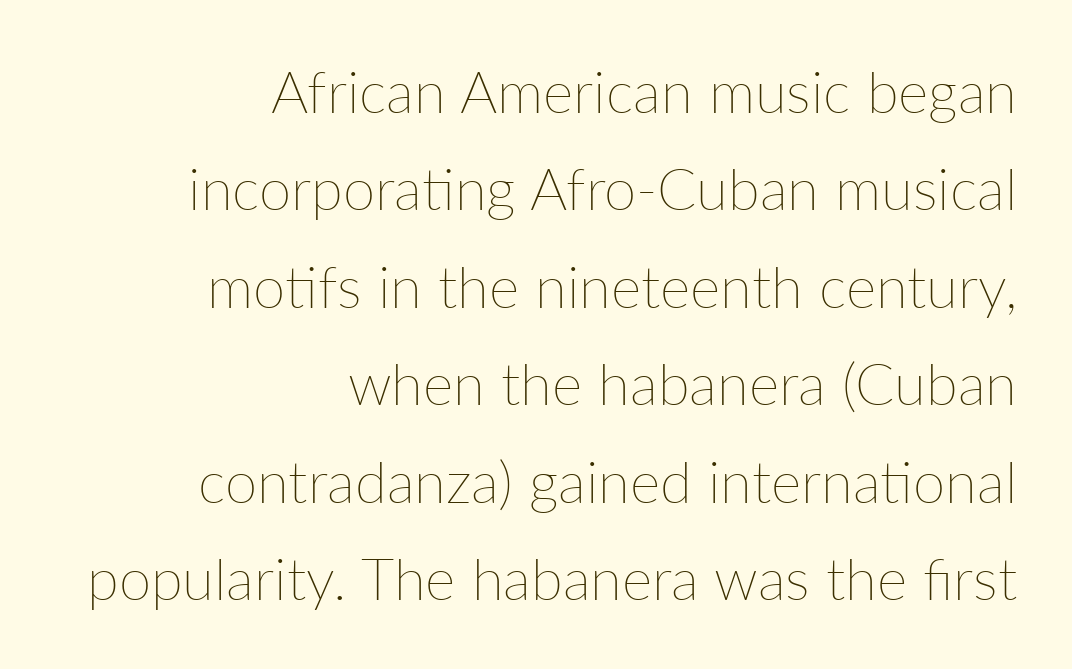
The letters stand upright; this is a roman face. This sample has the flowing, uneven cadence of proportional lettering. Glance below the letters and you will spot only blank space. Weight: regular or lighter. This sample keeps an unexceptional amount of space between lines. Horizontal alignment here is rightward, an uncommon choice for prose.
